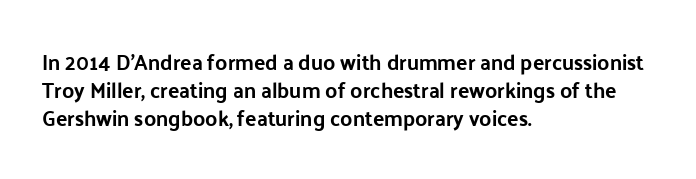
If you measured baseline to baseline, you'd find a middling distance. Descenders are the only things crossing below the line. The lines in this sample share a left origin and differ only in where they stop. Letter spacing: default. Quick note: not italic, upright.
